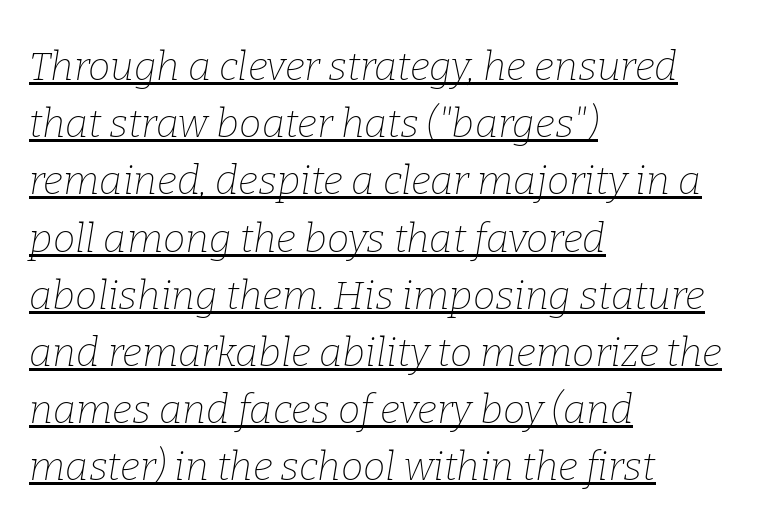
Somebody hit Ctrl+U on this one — the words are underlined. These lines are rendered in a variable-pitch font. The tracking reads as untouched default to a designer's eye. Rendered with sloped, italic letterforms. No letter is thick-stroked: the sample isn't bold. Is this a sans? No — the strokes have serifs.
